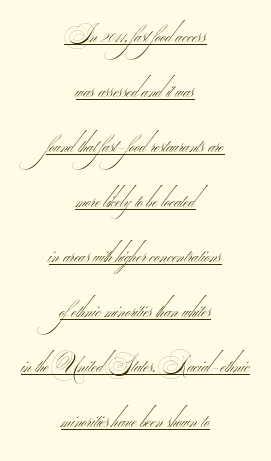
Q: Is the text bold? A: No.
Q: Is the text underlined? A: Yes.
Q: How is the paragraph aligned? A: Centered.
Q: Is the spacing between letters normal or unusually wide? A: Normal.
Q: Is the spacing between lines tight, normal or loose? A: Loose.
